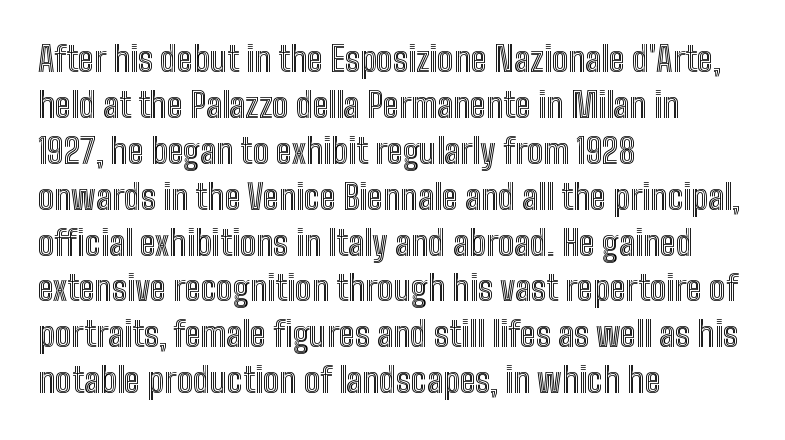
These lines are rendered in a variable-pitch font. When letters stand straight like this, we call the style roman or upright. This block has exactly the height ordinary leading produces. The tracking reads as untouched default to a designer's eye. Descender tails drop into unmarked territory. Typeset ragged right — the left edge is the straight one.
